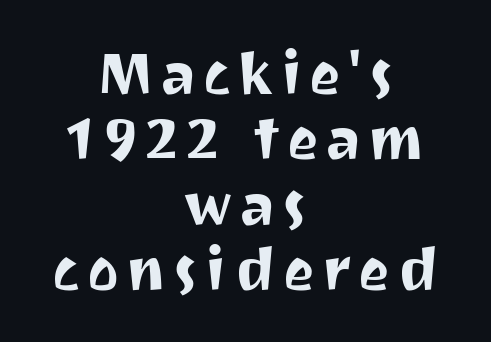
{"serif": "no", "italic": "no", "width": "normal", "stroke_contrast": "medium", "x_height": "medium", "monospaced": "no", "underline": "no", "align": "center", "line_spacing": "tight", "line_spacing_ratio": 1.09, "glyph_px": 60}
